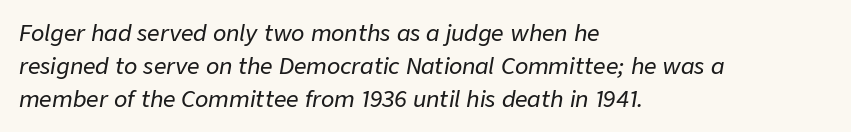
Q: Is the text italic (slanted)? A: Yes, it leans right by about 9 degrees.
Q: Is the text underlined? A: No.
Q: How is the paragraph aligned? A: Left-aligned.
Q: Is the spacing between letters normal or unusually wide? A: Normal.
Q: Is the spacing between lines tight, normal or loose? A: Normal.
